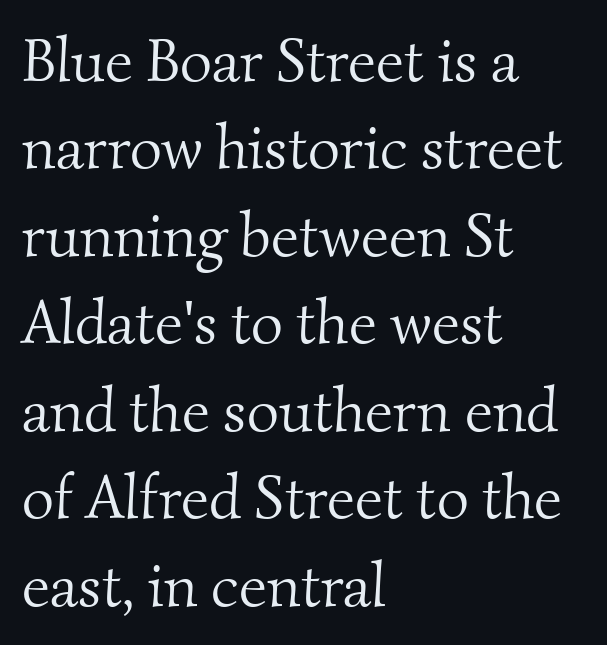
The image shows 62 px light serif type; set left-aligned, normal line spacing (1.41x), normal letter spacing, not underlined; medium stroke contrast and a small x-height.
